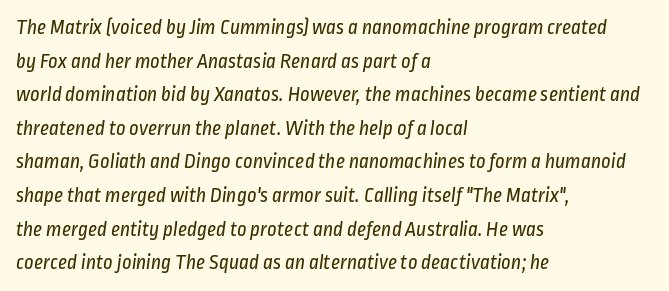
The image shows 21 px text type; set left-aligned, normal line spacing (1.6x), normal letter spacing, not underlined.
